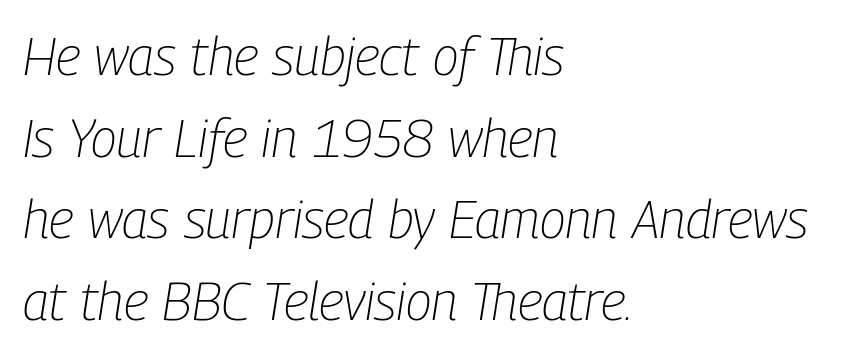
{"italic": "yes", "lean": "right", "slant_degrees": 9, "bold": "no", "weight": "light", "width": "condensed", "stroke_contrast": "low", "x_height": "medium", "monospaced": "no", "underline": "no", "align": "left", "line_spacing": "normal", "line_spacing_ratio": 1.54, "letter_spacing": "normal", "letter_spacing_em": 0.0, "glyph_px": 53}
